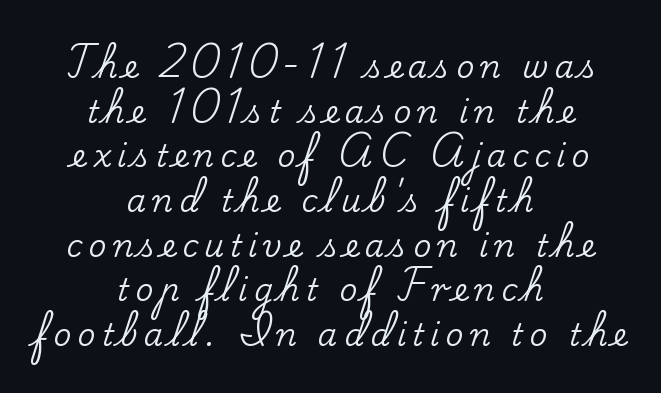
Casual observation: everything's sitting right in the middle. This rendering employs a face with finishing strokes, i.e., a serif. Summary of vertical rhythm: regular, with standard interline spacing. The specimen omits any rule beneath the text block's lines.
